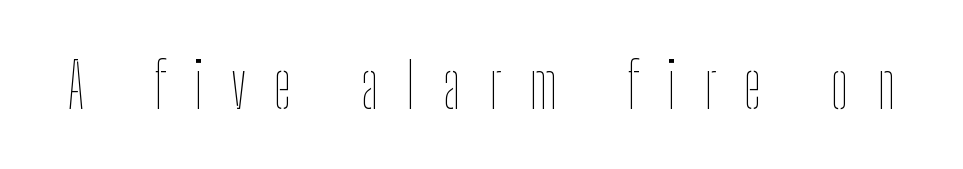
Q: Is the text bold? A: No.
Q: Is the text italic (slanted)? A: No, it is upright.
Q: Is the text underlined? A: No.
Q: Is the spacing between letters normal or unusually wide? A: Unusually wide.
Q: Width (condensed, normal, or wide)? A: Condensed.
Q: Stroke contrast? A: Low.
Q: x-height? A: Medium.
Q: Monospaced? A: No.
